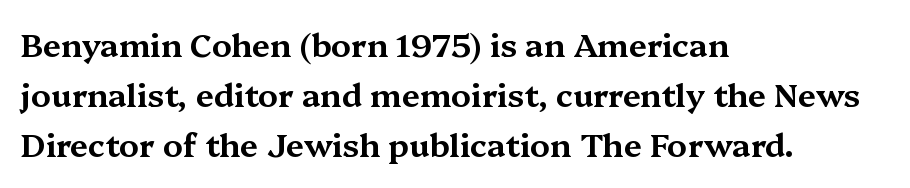
How are the letters spaced? Ordinarily, with no added tracking. You can tell from the footed stems that serif type was used. Unmarked baselines from the first word to the last. How would I describe the line gaps? Plain and ordinary.
